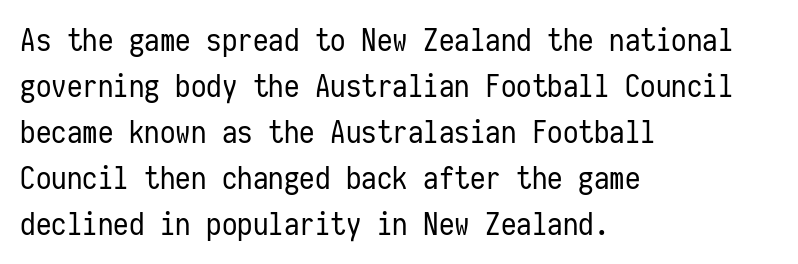
Q: Is the text bold? A: No.
Q: Is the text italic (slanted)? A: No, it is upright.
Q: Is the typeface a serif or a sans-serif typeface? A: Sans-serif.
Q: Is the text underlined? A: No.
Q: How is the paragraph aligned? A: Left-aligned.
Q: Is the spacing between letters normal or unusually wide? A: Normal.
Q: Is the spacing between lines tight, normal or loose? A: Normal.
Q: Width (condensed, normal, or wide)? A: Condensed.
Q: Stroke contrast? A: Low.
Q: x-height? A: Medium.
Q: Monospaced? A: Yes.
